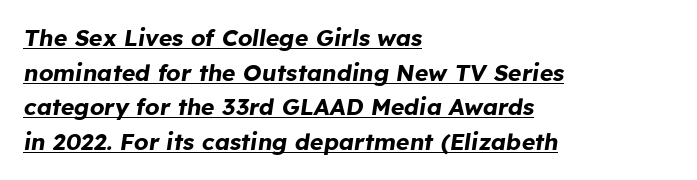
A student would call this left alignment; a typographer would say flush left, rag right. The horizontal fit of the characters is conventional and even. The glyphs are accompanied by a horizontal stroke just below them. How heavy is the stroke? Heavy — this is a bold. Quick note: interline space is typical.
